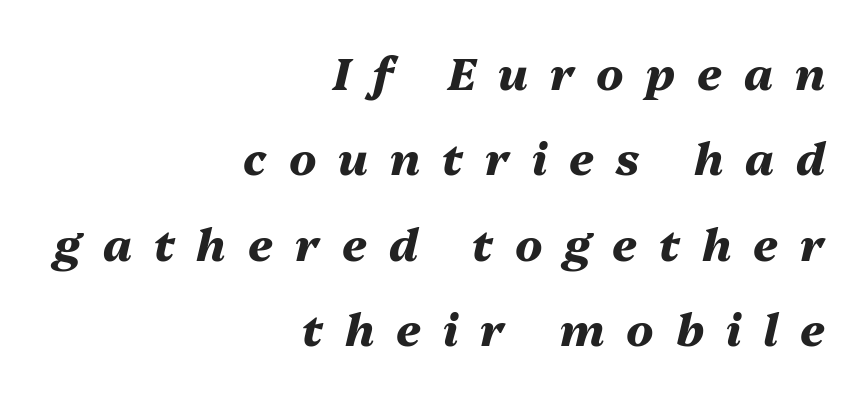
Q: Is the text bold? A: Yes.
Q: Is the text italic (slanted)? A: Yes, it leans right by about 13 degrees.
Q: Is the text underlined? A: No.
Q: How is the paragraph aligned? A: Right-aligned.
Q: Is the spacing between letters normal or unusually wide? A: Unusually wide.
Q: Is the spacing between lines tight, normal or loose? A: Loose.
Q: Width (condensed, normal, or wide)? A: Normal.
Q: Stroke contrast? A: Medium.
Q: x-height? A: Medium.
Q: Monospaced? A: No.
